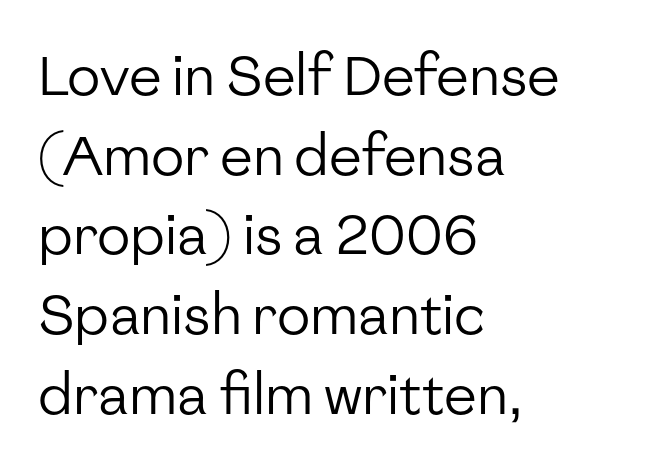
{"serif": "no", "italic": "no", "bold": "no", "weight": "regular", "width": "normal", "stroke_contrast": "low", "x_height": "medium", "monospaced": "no", "underline": "no", "align": "left", "line_spacing": "normal", "line_spacing_ratio": 1.45, "letter_spacing": "normal", "letter_spacing_em": 0.0, "glyph_px": 55}
